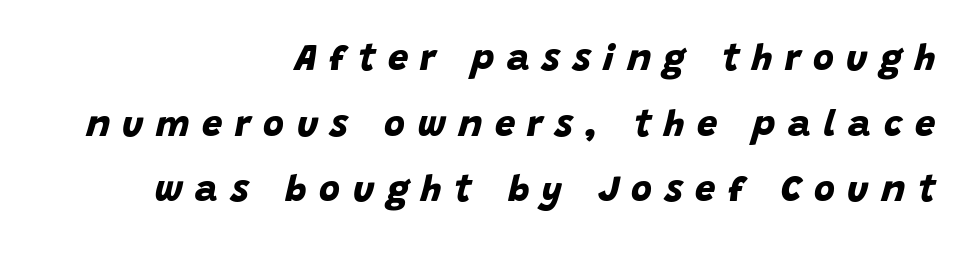
Q: Is the text bold? A: Yes.
Q: Is the typeface a serif or a sans-serif typeface? A: Sans-serif.
Q: Is the text underlined? A: No.
Q: How is the paragraph aligned? A: Right-aligned.
Q: Is the spacing between letters normal or unusually wide? A: Unusually wide.
Q: Width (condensed, normal, or wide)? A: Normal.
Q: Stroke contrast? A: Low.
Q: x-height? A: Large.
Q: Monospaced? A: No.
